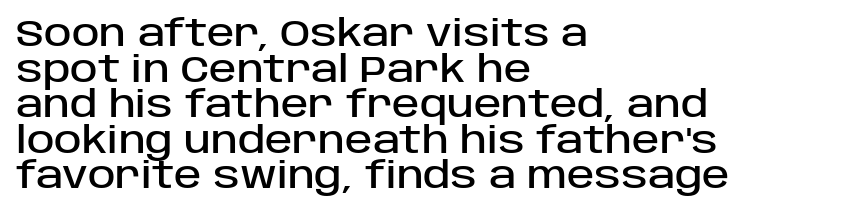
{"serif": "no", "italic": "no", "width": "normal", "stroke_contrast": "low", "x_height": "large", "monospaced": "no", "underline": "no", "align": "left", "line_spacing": "tight", "line_spacing_ratio": 0.96, "letter_spacing": "normal", "letter_spacing_em": 0.0, "glyph_px": 37}
